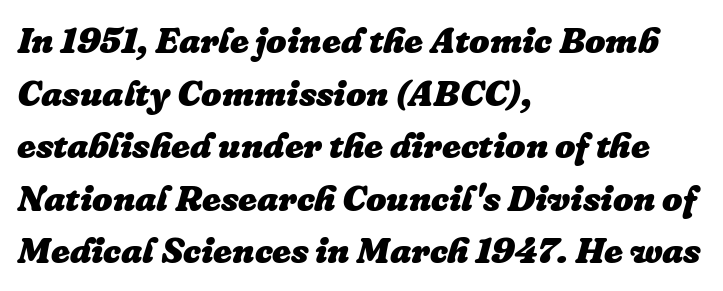
Set as a true bold cut, around the 700 mark. The baseline area is clear. You could not count columns in this text — the font is proportionally spaced. The face used here is rendered with its standard letterfit.
